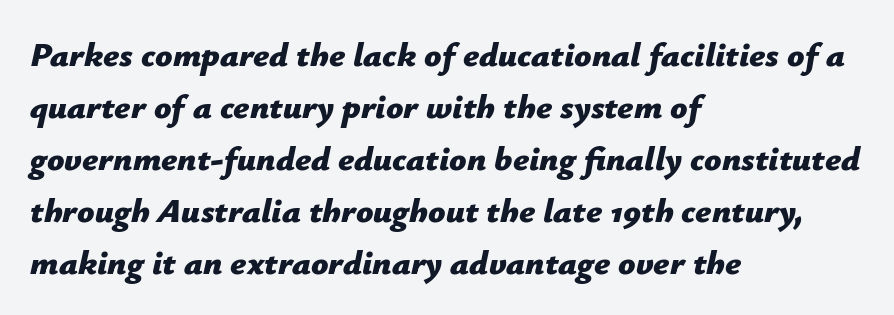
{"italic": "yes", "lean": "right", "slant_degrees": 12, "bold": "yes", "weight": "bold", "width": "normal", "stroke_contrast": "low", "x_height": "medium", "monospaced": "no", "underline": "no", "align": "left", "line_spacing": "normal", "line_spacing_ratio": 1.53, "letter_spacing": "normal", "letter_spacing_em": 0.0, "glyph_px": 34}
